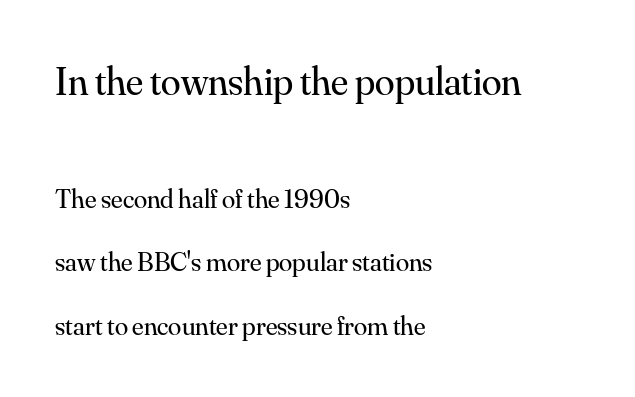
The rendering shrinks the type as you move from the upper chunk to the lower. The letters stand straight up with perfectly vertical stems. The leading is generous, giving the passage an open texture. Typographically, this falls in the serif category. You could not count columns in this text — the font is proportionally spaced. The horizontal fit of the characters is conventional and even.
